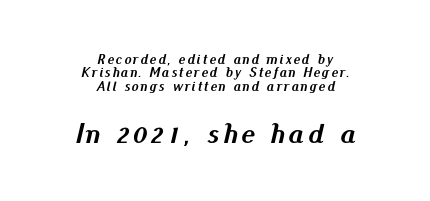
The image shows 29 px semibold type, italic (leaning right); set centered, tight line spacing (0.96x), not underlined; the second (bottom) block is 2.07x larger; medium stroke contrast and a small x-height.
